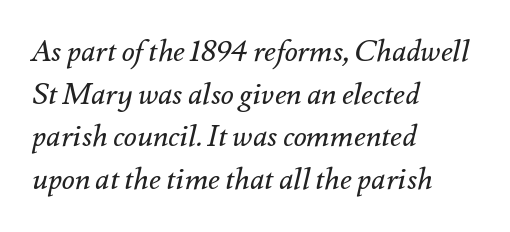
The image shows 30 px regular-weight type, italic (leaning right); set left-aligned, normal line spacing (1.42x), normal letter spacing, not underlined; medium stroke contrast and a small x-height.
